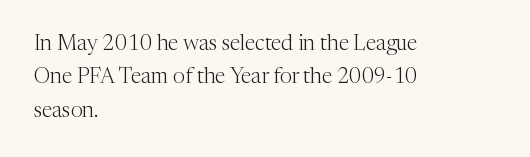
{"italic": "no", "bold": "no", "underline": "no", "align": "left", "line_spacing": "normal", "line_spacing_ratio": 1.59, "letter_spacing": "normal", "letter_spacing_em": 0.0, "glyph_px": 21}
